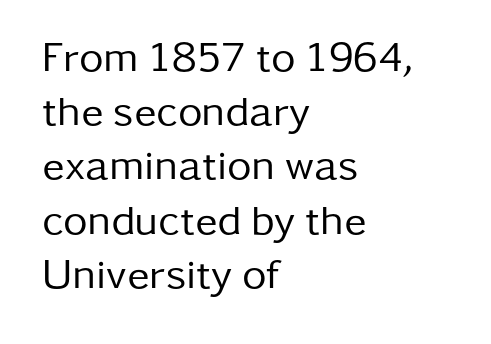
Q: Is the text bold? A: No.
Q: Is the text italic (slanted)? A: No, it is upright.
Q: Is the typeface a serif or a sans-serif typeface? A: Sans-serif.
Q: Is the text underlined? A: No.
Q: How is the paragraph aligned? A: Left-aligned.
Q: Is the spacing between letters normal or unusually wide? A: Normal.
Q: Is the spacing between lines tight, normal or loose? A: Normal.
Q: Width (condensed, normal, or wide)? A: Normal.
Q: Stroke contrast? A: Low.
Q: x-height? A: Medium.
Q: Monospaced? A: No.
